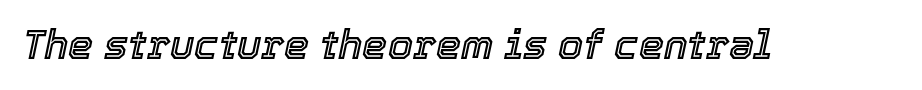
The image shows 40 px text type, italic (leaning right); set normal letter spacing, not underlined; a medium x-height.
